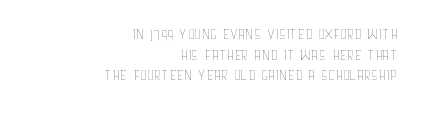
{"italic": "no", "bold": "no", "underline": "no", "align": "right", "line_spacing": "tight", "line_spacing_ratio": 0.98, "letter_spacing": "normal", "letter_spacing_em": 0.0, "glyph_px": 21}
